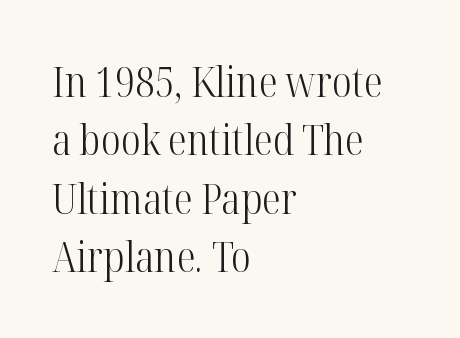
One glance says typical: line gaps are just what's usual. Short and long lines alike share a common starting point at left. Is the stroke heavy? The answer is a plain regular-or-lighter. Proportional: the letters do not fall into vertical columns.
